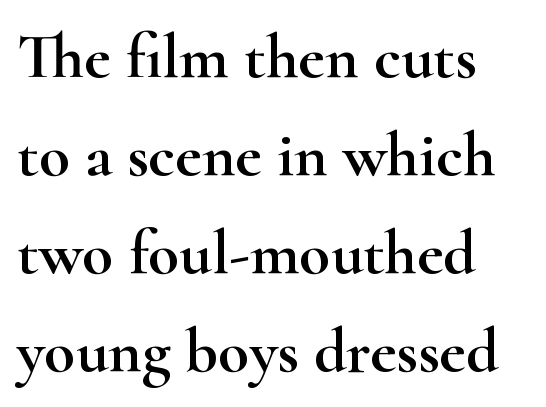
Q: Is the text italic (slanted)? A: No, it is upright.
Q: Is the typeface a serif or a sans-serif typeface? A: Serif.
Q: Is the text underlined? A: No.
Q: How is the paragraph aligned? A: Left-aligned.
Q: Is the spacing between letters normal or unusually wide? A: Normal.
Q: Is the spacing between lines tight, normal or loose? A: Normal.
Q: Width (condensed, normal, or wide)? A: Wide.
Q: Stroke contrast? A: High.
Q: x-height? A: Small.
Q: Monospaced? A: No.
